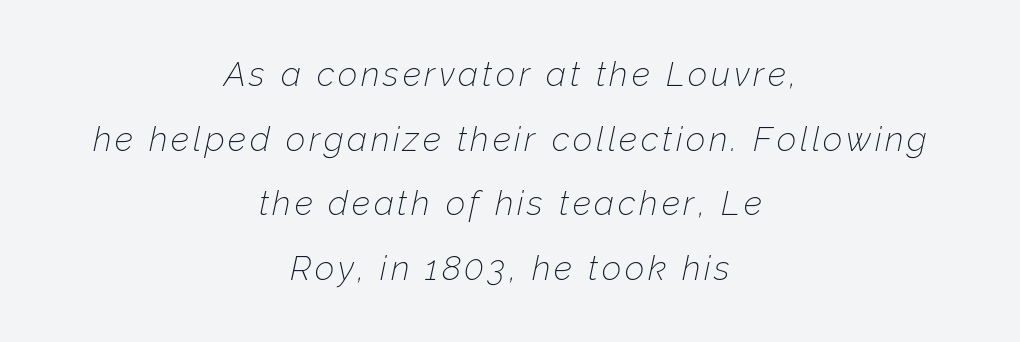
{"italic": "yes", "lean": "right", "slant_degrees": 12, "bold": "no", "weight": "thin", "width": "normal", "stroke_contrast": "low", "x_height": "medium", "monospaced": "no", "underline": "no", "align": "center", "line_spacing": "loose", "line_spacing_ratio": 1.9, "glyph_px": 34}
